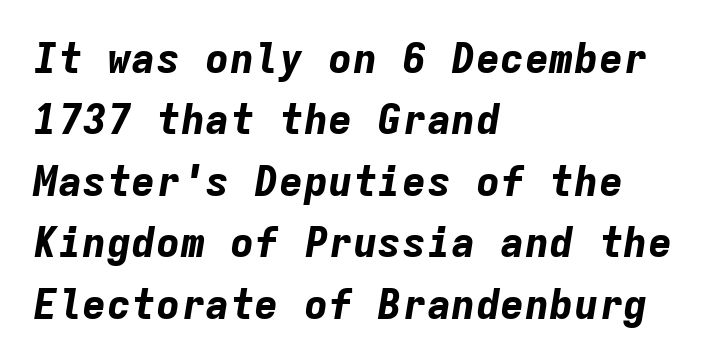
{"italic": "yes", "lean": "right", "slant_degrees": 9, "bold": "yes", "weight": "bold", "width": "normal", "stroke_contrast": "low", "x_height": "medium", "monospaced": "yes", "underline": "no", "align": "left", "line_spacing": "normal", "line_spacing_ratio": 1.5, "letter_spacing": "normal", "letter_spacing_em": 0.0, "glyph_px": 41}
